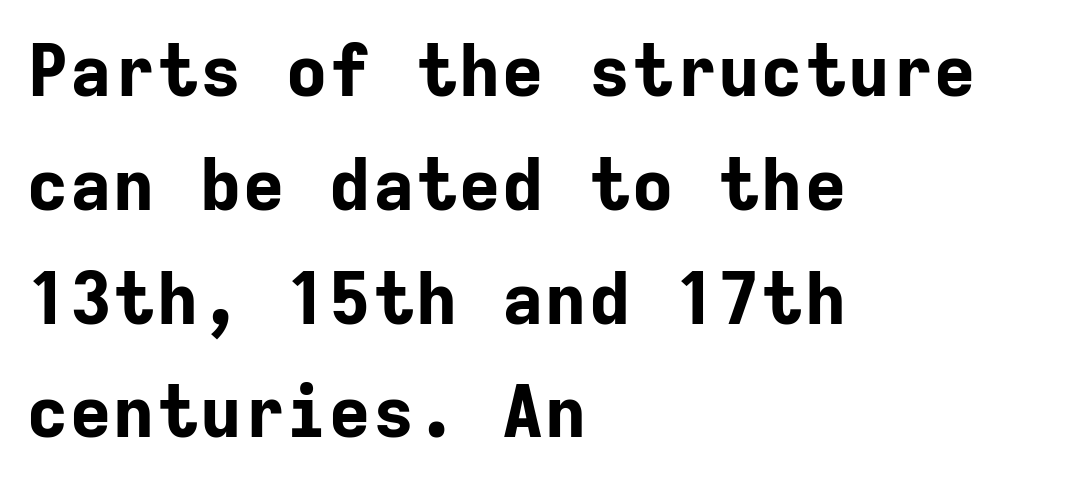
Students, observe: this is what conventionally led text looks like. Compared with an ordinary text face, these strokes are far heavier — a full bold. Italic: no, the glyphs are upright roman. The gap between lines stays unmarked.
